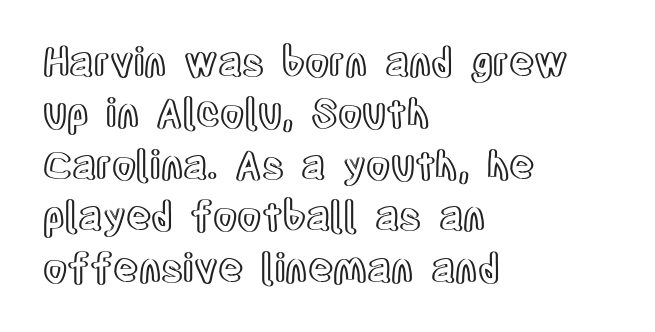
{"italic": "no", "width": "condensed", "x_height": "large", "monospaced": "no", "underline": "no", "align": "left", "line_spacing": "normal", "line_spacing_ratio": 1.32, "letter_spacing": "normal", "letter_spacing_em": 0.0, "glyph_px": 39}
